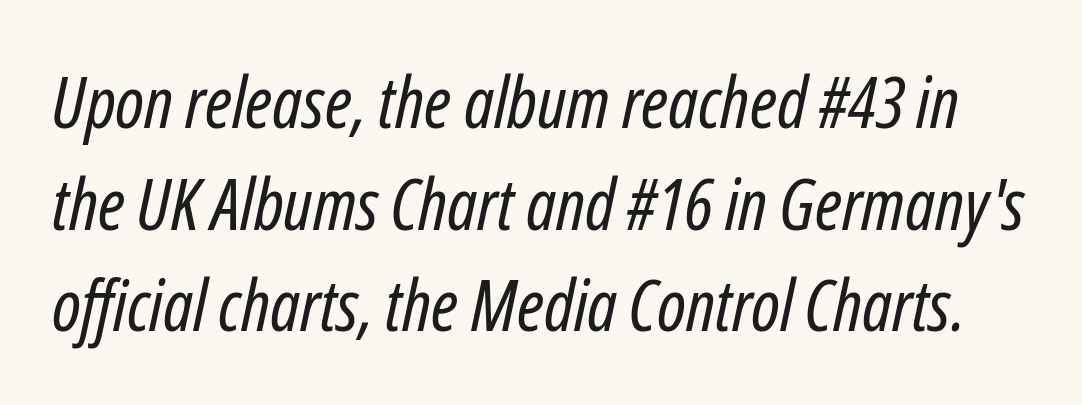
Interline gaps are of average width in this sample. Decoration check: the copy has no underline. Observe the ordinary spacing: letters are neighbours, not strangers. Quick note: italic. Do the characters align in a grid? No, the font is proportional.
